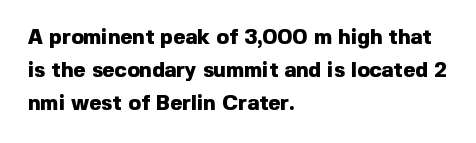
Q: Is the text bold? A: Yes.
Q: Is the text italic (slanted)? A: No, it is upright.
Q: Is the text underlined? A: No.
Q: How is the paragraph aligned? A: Left-aligned.
Q: Is the spacing between letters normal or unusually wide? A: Normal.
Q: Is the spacing between lines tight, normal or loose? A: Normal.
